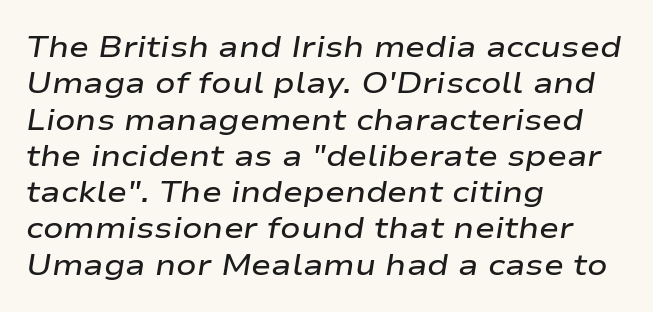
{"italic": "yes", "lean": "right", "slant_degrees": 9, "bold": "semi", "weight": "semibold", "width": "wide", "stroke_contrast": "low", "x_height": "medium", "monospaced": "no", "underline": "no", "align": "left", "line_spacing_ratio": 1.21, "letter_spacing": "normal", "letter_spacing_em": 0.0, "glyph_px": 30}
